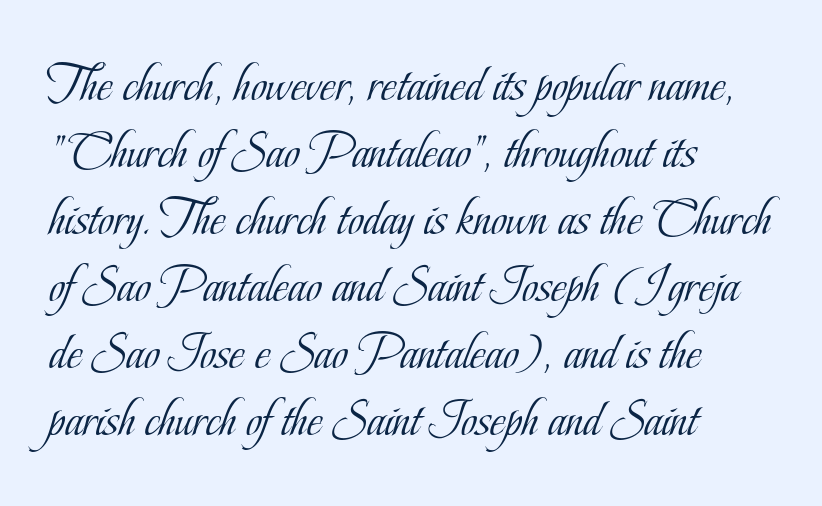
Q: Is the text bold? A: No.
Q: Is the text italic (slanted)? A: Yes.
Q: Is the typeface a serif or a sans-serif typeface? A: Serif.
Q: Is the text underlined? A: No.
Q: How is the paragraph aligned? A: Left-aligned.
Q: Is the spacing between letters normal or unusually wide? A: Normal.
Q: Width (condensed, normal, or wide)? A: Condensed.
Q: Stroke contrast? A: Low.
Q: x-height? A: Small.
Q: Monospaced? A: No.
